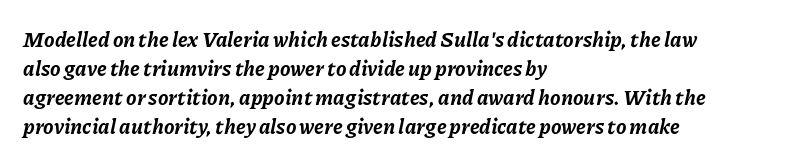
{"italic": "yes", "lean": "right", "slant_degrees": 11, "bold": "yes", "underline": "no", "align": "left", "line_spacing": "normal", "line_spacing_ratio": 1.38, "letter_spacing": "normal", "letter_spacing_em": 0.0, "glyph_px": 21}
